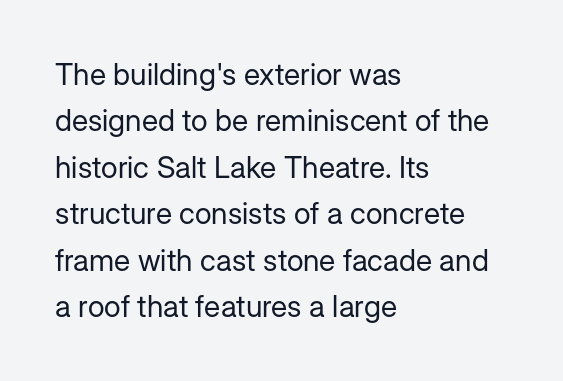
The image shows 30 px regular-weight sans-serif type, upright; set left-aligned, normal line spacing (1.55x), normal letter spacing, not underlined; low stroke contrast and a medium x-height.
